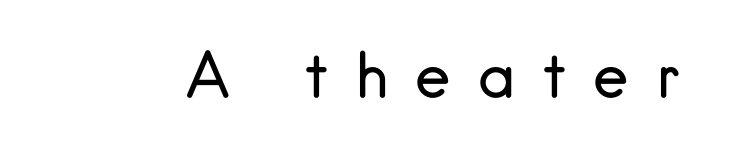
{"serif": "no", "italic": "no", "bold": "no", "weight": "regular", "width": "normal", "stroke_contrast": "low", "x_height": "small", "monospaced": "no", "underline": "no", "letter_spacing": "wide", "letter_spacing_em": 0.45, "glyph_px": 60}
